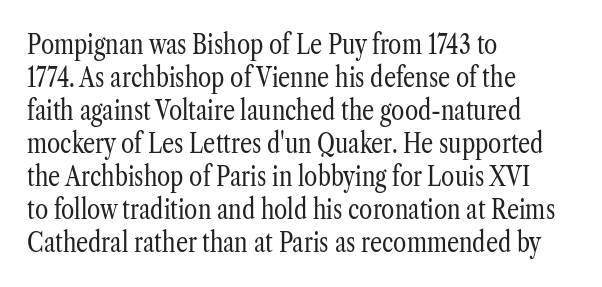
The image shows 27 px text type, upright; set left-aligned, line spacing 1.22x, normal letter spacing, not underlined.
